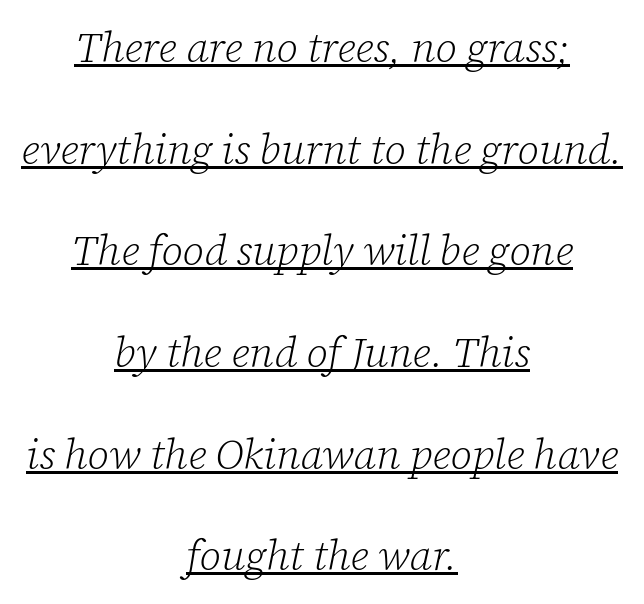
The image shows 42 px light serif type, italic (leaning right); set centered, loose line spacing (2.42x), normal letter spacing, underlined; low stroke contrast and a medium x-height.
